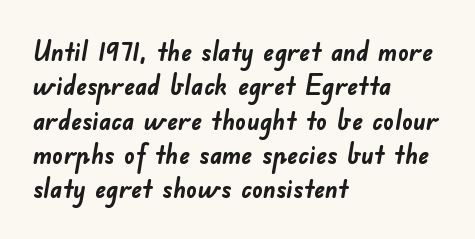
Q: Is the text bold? A: Yes.
Q: Is the text underlined? A: No.
Q: How is the paragraph aligned? A: Left-aligned.
Q: Is the spacing between letters normal or unusually wide? A: Normal.
Q: Is the spacing between lines tight, normal or loose? A: Normal.
